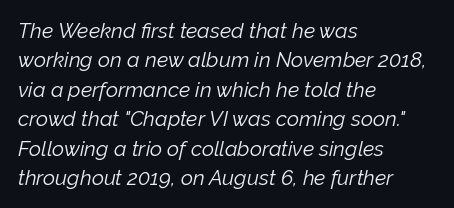
{"italic": "yes", "lean": "right", "slant_degrees": 12, "bold": "no", "underline": "no", "align": "left", "line_spacing": "normal", "line_spacing_ratio": 1.4, "letter_spacing": "normal", "letter_spacing_em": 0.0, "glyph_px": 21}
